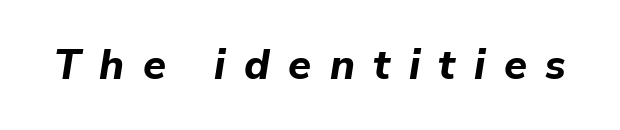
Q: Is the text bold? A: Yes.
Q: Is the text italic (slanted)? A: Yes, it leans right by about 9 degrees.
Q: Is the text underlined? A: No.
Q: Is the spacing between letters normal or unusually wide? A: Unusually wide.
Q: Width (condensed, normal, or wide)? A: Normal.
Q: Stroke contrast? A: Low.
Q: x-height? A: Medium.
Q: Monospaced? A: No.
